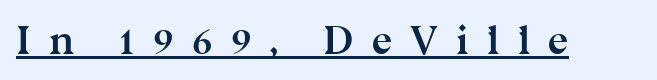
The letters advance in unequal steps, a hallmark of proportional type. Each letter's strokes conclude with small projecting serifs. The specimen reads as upright at a glance. Quick note: underline on.
